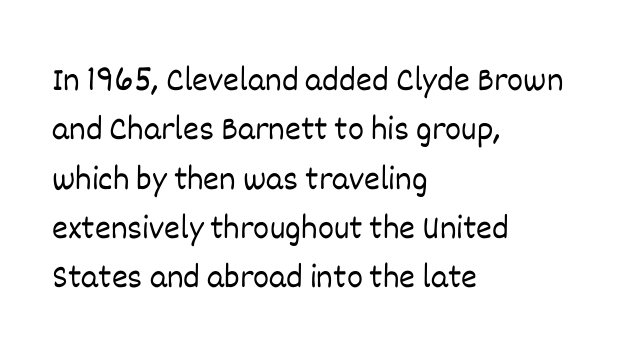
The image shows 34 px light type, upright; set left-aligned, normal line spacing (1.45x), normal letter spacing, not underlined; low stroke contrast and a large x-height.
